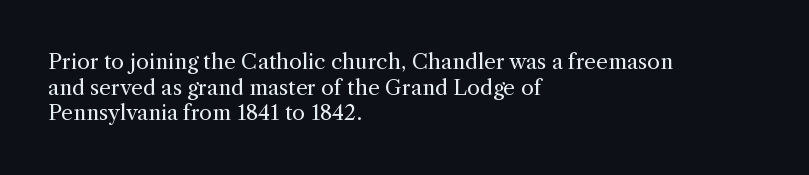
Q: Is the text bold? A: No.
Q: Is the text italic (slanted)? A: No, it is upright.
Q: Is the text underlined? A: No.
Q: How is the paragraph aligned? A: Left-aligned.
Q: Is the spacing between letters normal or unusually wide? A: Normal.
